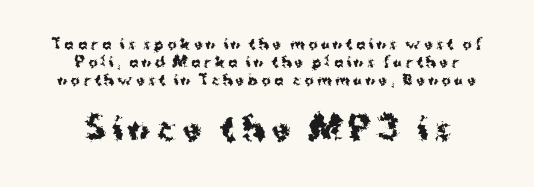
The image shows 31 px bold sans-serif type, upright; set centered, normal line spacing (1.27x), unusually wide letter spacing (+0.23 em), not underlined; the second (bottom) block is 2.21x larger; medium stroke contrast and a medium x-height.
